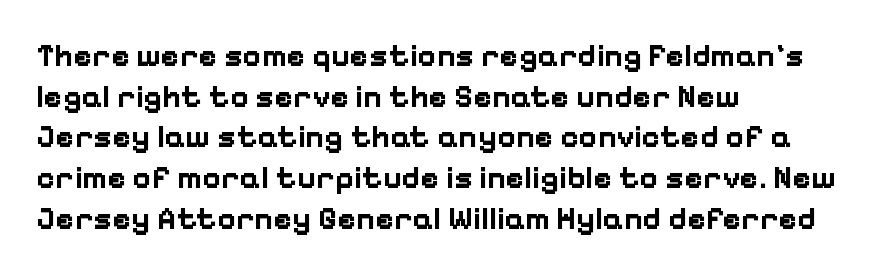
The image shows 32 px bold sans-serif type, upright; set left-aligned, normal line spacing (1.27x), normal letter spacing, not underlined; low stroke contrast and a medium x-height.
